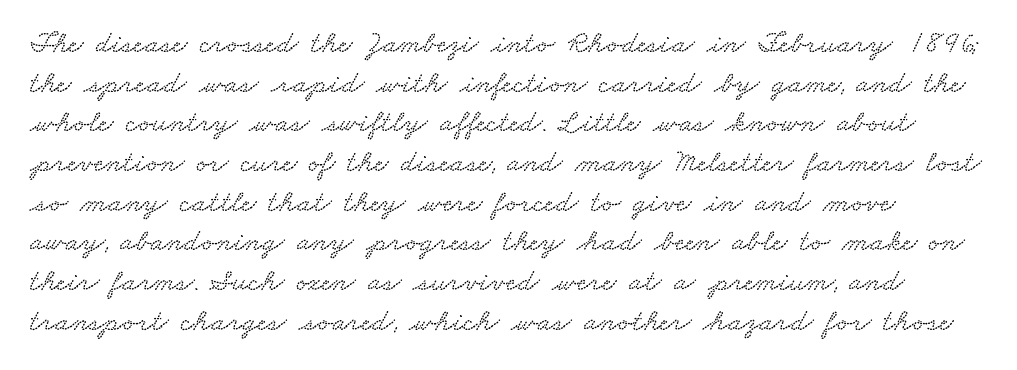
Q: Is the text underlined? A: No.
Q: Is the spacing between letters normal or unusually wide? A: Normal.
Q: Is the spacing between lines tight, normal or loose? A: Normal.
Q: Width (condensed, normal, or wide)? A: Wide.
Q: Stroke contrast? A: Low.
Q: x-height? A: Small.
Q: Monospaced? A: No.
